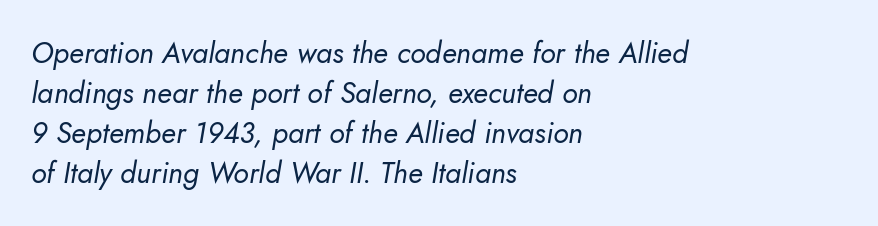
Short and long lines alike share a common starting point at left. Honestly, the letter spacing is just normal — you wouldn't notice it. Note the varied advance widths — an 'i' is clearly narrower than an 'm'. No word sits above an underline. This block has exactly the height ordinary leading produces.
